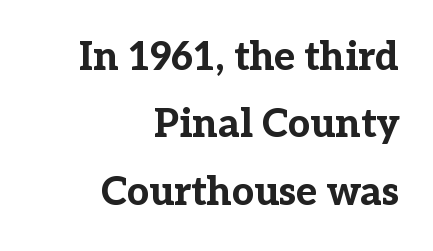
The image shows 39 px bold serif type, upright; set right-aligned, line spacing 1.73x, normal letter spacing, not underlined; low stroke contrast and a medium x-height.
